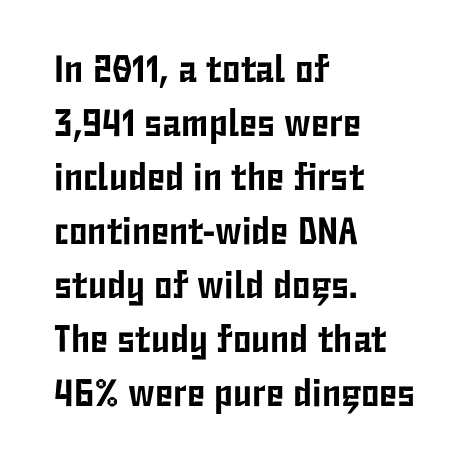
The image shows 38 px condensed sans-serif type, upright; set left-aligned, normal line spacing (1.42x), normal letter spacing, not underlined; low stroke contrast and a medium x-height.
